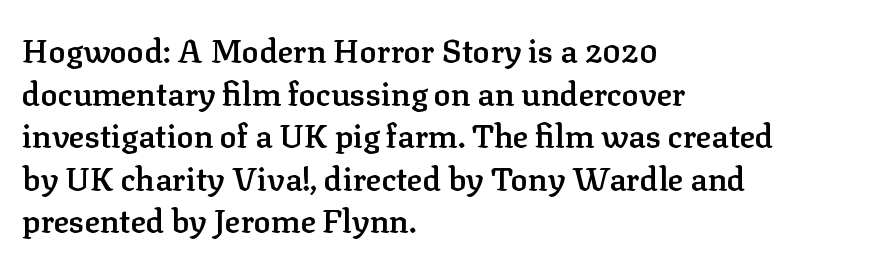
A clean baseline with only descenders dipping below it. Stroke thickness is moderately raised; the sample reads as semibold. The block of text has a typical density, with ordinary space between rows. Short note: letters normally spaced.
